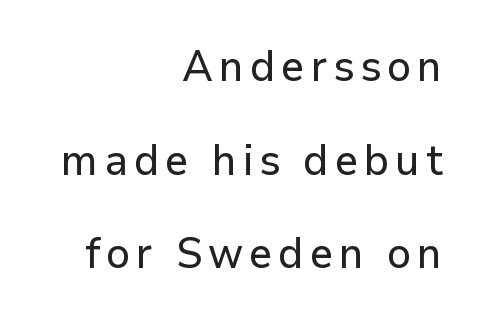
The image shows 43 px sans-serif type, upright; set right-aligned, loose line spacing (2.18x), not underlined; low stroke contrast and a medium x-height.
